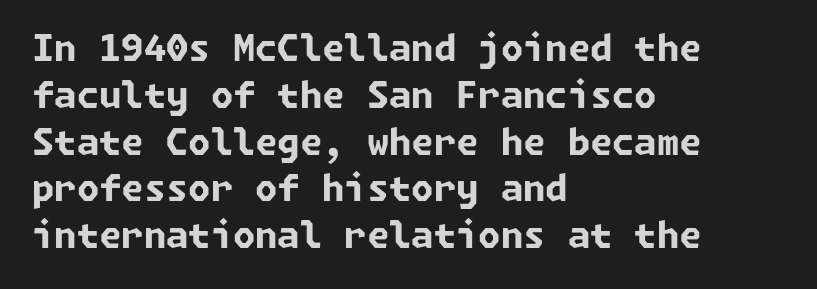
{"serif": "no", "bold": "yes", "weight": "bold", "width": "normal", "stroke_contrast": "low", "x_height": "medium", "underline": "no", "align": "left", "line_spacing": "normal", "line_spacing_ratio": 1.3, "letter_spacing": "normal", "letter_spacing_em": 0.0, "glyph_px": 36}
